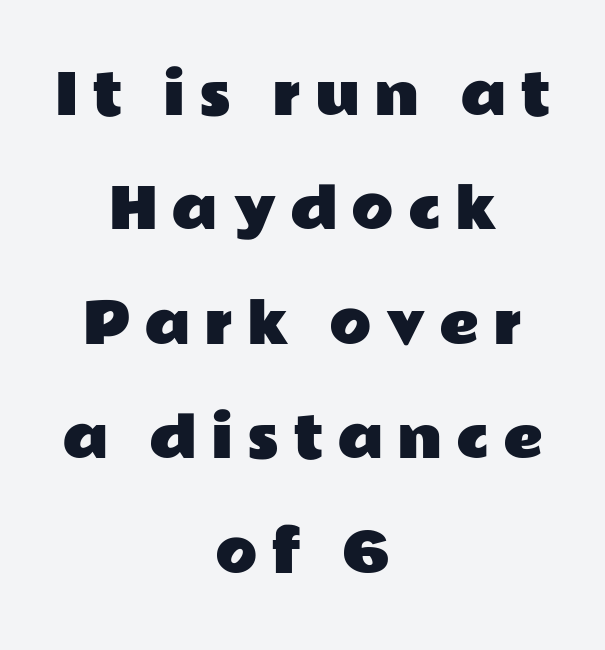
The image shows 55 px wide sans-serif type, upright; set centered, loose line spacing (2.08x), unusually wide letter spacing (+0.25 em), not underlined; low stroke contrast and a medium x-height.
